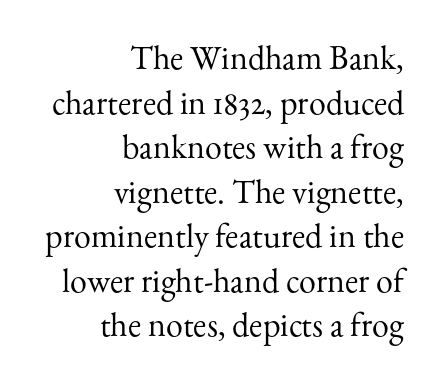
You could not count columns in this text — the font is proportionally spaced. A serif font was chosen for this passage. This block has exactly the height ordinary leading produces. A clean baseline with only descenders dipping below it. Visually the block forms a straight wall on the right and a jagged coastline on the left. The type is set solid horizontally, with unmodified tracking.
